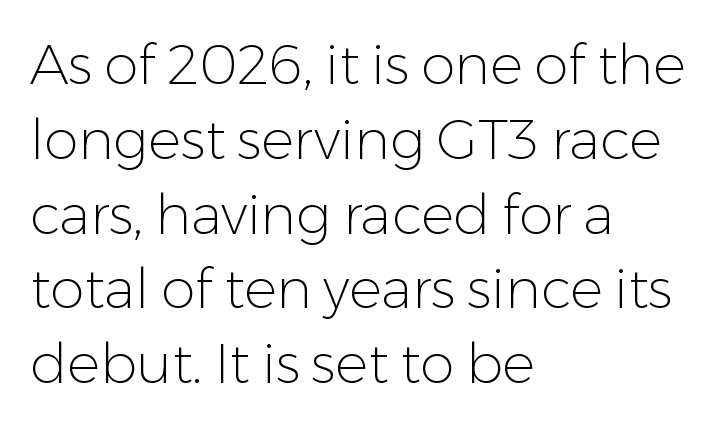
Q: Is the text bold? A: No.
Q: Is the text italic (slanted)? A: No, it is upright.
Q: Is the typeface a serif or a sans-serif typeface? A: Sans-serif.
Q: Is the text underlined? A: No.
Q: How is the paragraph aligned? A: Left-aligned.
Q: Is the spacing between letters normal or unusually wide? A: Normal.
Q: Is the spacing between lines tight, normal or loose? A: Normal.
Q: Width (condensed, normal, or wide)? A: Normal.
Q: Stroke contrast? A: Low.
Q: x-height? A: Medium.
Q: Monospaced? A: No.
